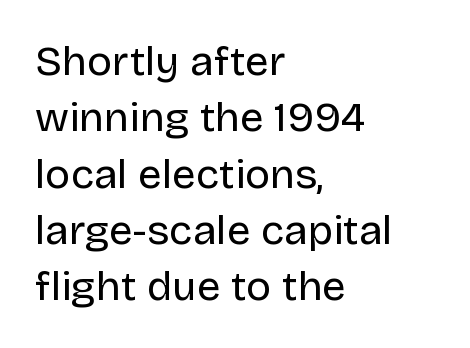
Layout note: lines flush left. Each word holds together tightly as a unit, with standard inter-letter gaps. Look at the bottom of the vertical strokes: they stop flat, with no serifs. The type sits square on the baseline with zero lean. Reading down the column, the eye jumps a familiar distance to each next line. Only glyphs here, with clear space below each row.
